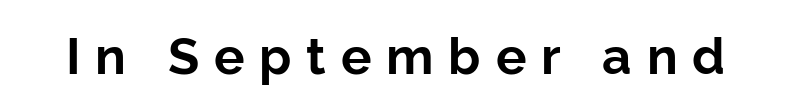
Q: Is the text bold? A: Yes.
Q: Is the text italic (slanted)? A: No, it is upright.
Q: Is the typeface a serif or a sans-serif typeface? A: Sans-serif.
Q: Is the text underlined? A: No.
Q: Is the spacing between letters normal or unusually wide? A: Unusually wide.
Q: Width (condensed, normal, or wide)? A: Normal.
Q: Stroke contrast? A: Low.
Q: x-height? A: Medium.
Q: Monospaced? A: No.
